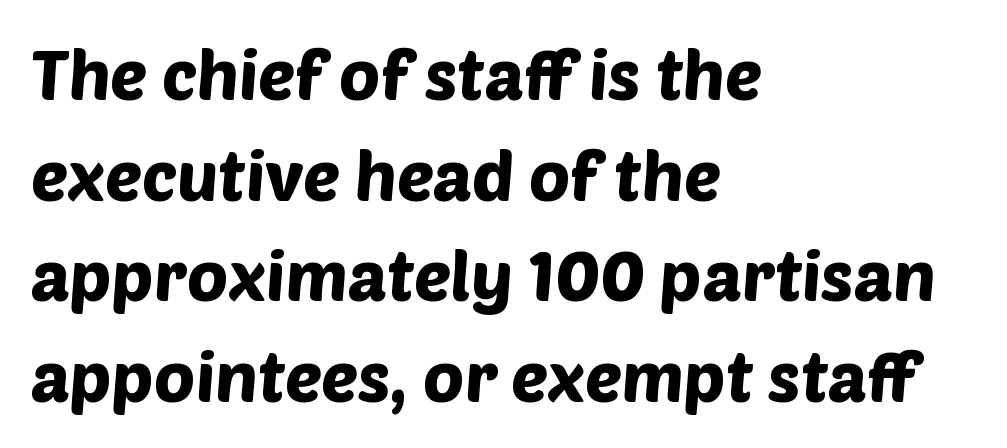
Q: Is the typeface a serif or a sans-serif typeface? A: Sans-serif.
Q: Is the text underlined? A: No.
Q: How is the paragraph aligned? A: Left-aligned.
Q: Is the spacing between letters normal or unusually wide? A: Normal.
Q: Is the spacing between lines tight, normal or loose? A: Normal.
Q: Width (condensed, normal, or wide)? A: Normal.
Q: Stroke contrast? A: Low.
Q: x-height? A: Large.
Q: Monospaced? A: No.
